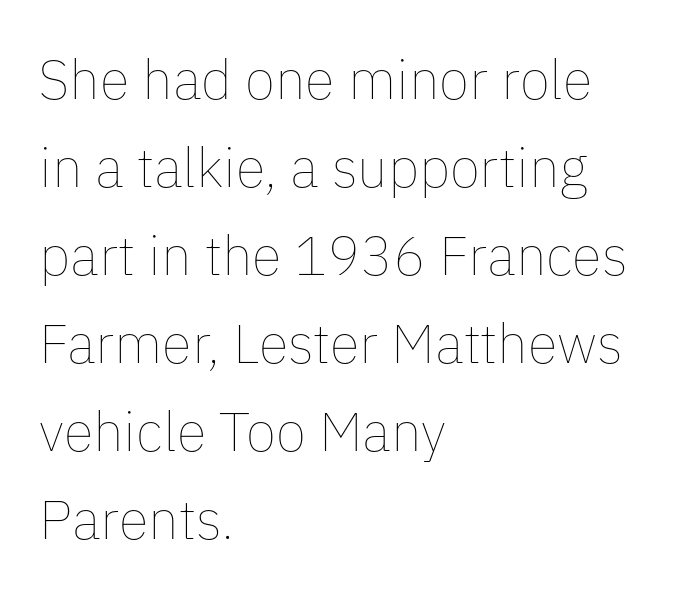
Nothing unusual about the tracking: characters are spaced as the font intends. Vertically, the passage feels balanced, rows spaced as you'd expect. Heaviness? Minimal to ordinary, like unemphasized prose. Proportional: the letters do not fall into vertical columns. Horizontally, the lines are justified to the leading edge only. The lettering holds an erect, upright posture throughout.
